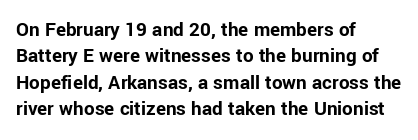
What weight is shown? A full bold with thick strokes. The lettering holds an erect, upright posture throughout. Plain, unruled lines of type. The rendering keeps characters at their native spacing. Leading: standard.
